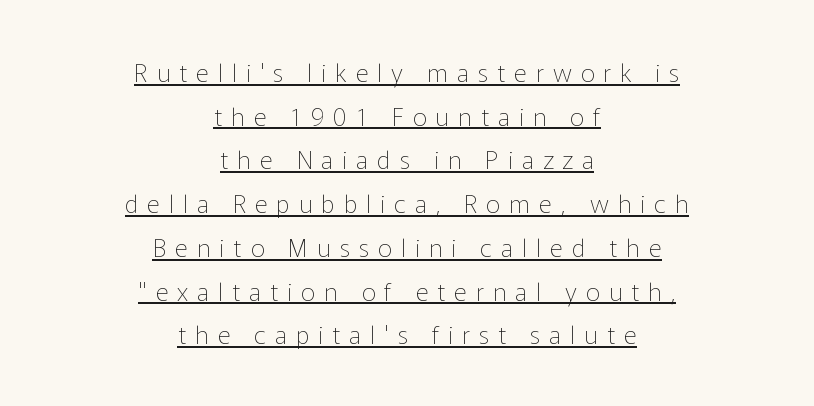
{"italic": "no", "bold": "no", "underline": "yes", "align": "center", "line_spacing_ratio": 1.75, "letter_spacing": "wide", "letter_spacing_em": 0.36, "glyph_px": 25}
